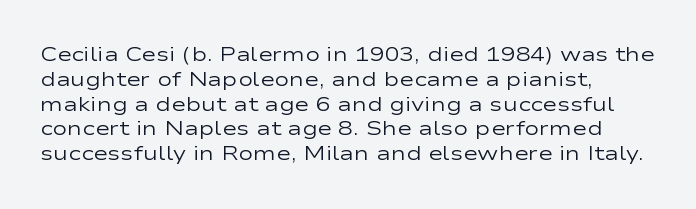
The image shows 20 px text type, upright; set left-aligned, line spacing 1.24x, normal letter spacing, not underlined.
